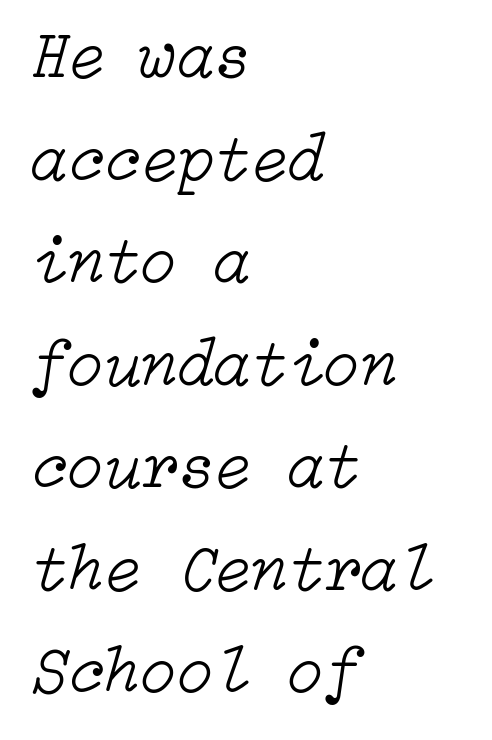
The image shows 67 px light type, italic (leaning right); set left-aligned, normal line spacing (1.53x), normal letter spacing, not underlined; low stroke contrast and a medium x-height.
